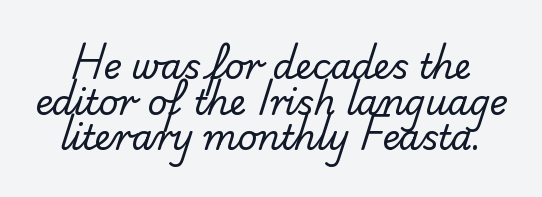
The image shows 34 px regular-weight sans-serif type; set tight line spacing (1.05x), normal letter spacing, not underlined; low stroke contrast and a small x-height.
